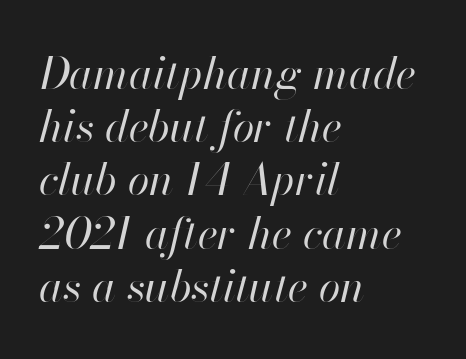
Stems here are at most as thick as an everyday book face. What stands out about the letter spacing? Nothing — it is the standard amount. Only glyphs here, with clear space below each row. If you drew a ruler down the left edge, every line would touch it.
